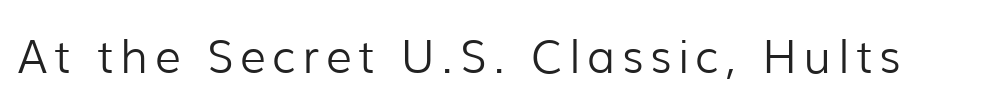
The passage shown is typed in a proportional face where columns would drift. The typography opts for an upright posture over an oblique one. Is this a sans? Yes — the strokes have no serifs. The foot of each line stays bare and open.
